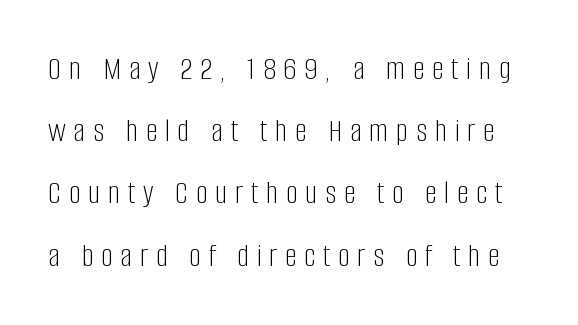
The letterforms stand isolated, each surrounded by extra space. Anything drawn beneath the words? Only blank space. Spacing verdict: proportional, widths tailored to each character. Serifs: no, the terminals of the letterforms are clean.
